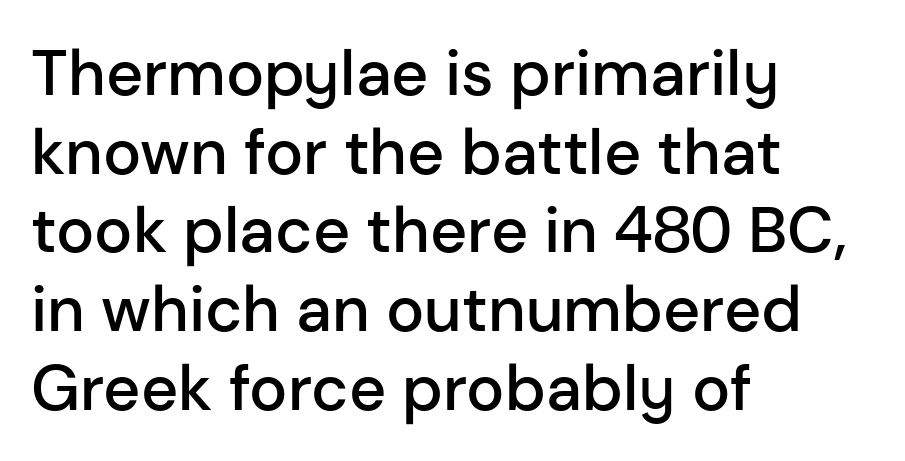
A typesetter would label this face a sans. Do the characters align in a grid? No, the font is proportional. Clear beneath every line of the passage. Every stem runs plumb, perpendicular to the baseline. Is the type bold? Partly — it's a semibold, heavier than regular but not fully bold.
